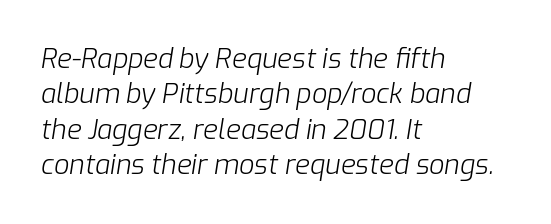
{"italic": "yes", "lean": "right", "slant_degrees": 9, "bold": "no", "underline": "no", "align": "left", "line_spacing": "normal", "line_spacing_ratio": 1.31, "letter_spacing": "normal", "letter_spacing_em": 0.0, "glyph_px": 27}
